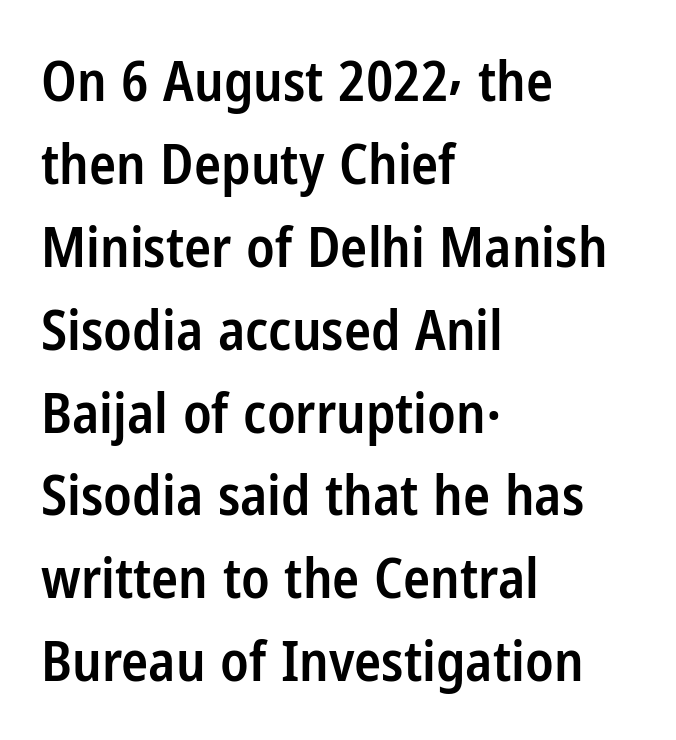
Q: Is the text bold? A: Semi-bold.
Q: Is the text italic (slanted)? A: No, it is upright.
Q: Is the typeface a serif or a sans-serif typeface? A: Sans-serif.
Q: Is the text underlined? A: No.
Q: How is the paragraph aligned? A: Left-aligned.
Q: Is the spacing between letters normal or unusually wide? A: Normal.
Q: Is the spacing between lines tight, normal or loose? A: Normal.
Q: Width (condensed, normal, or wide)? A: Condensed.
Q: Stroke contrast? A: Low.
Q: x-height? A: Medium.
Q: Monospaced? A: No.
